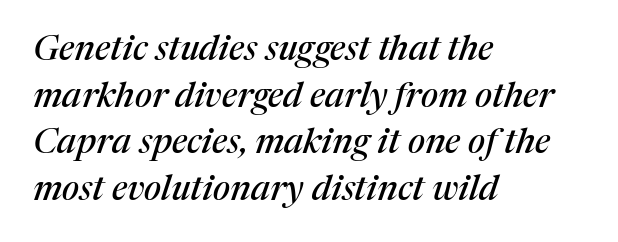
Q: Is the text italic (slanted)? A: Yes, it leans right by about 17 degrees.
Q: Is the typeface a serif or a sans-serif typeface? A: Serif.
Q: Is the text underlined? A: No.
Q: How is the paragraph aligned? A: Left-aligned.
Q: Is the spacing between letters normal or unusually wide? A: Normal.
Q: Is the spacing between lines tight, normal or loose? A: Normal.
Q: Width (condensed, normal, or wide)? A: Normal.
Q: Stroke contrast? A: Medium.
Q: x-height? A: Medium.
Q: Monospaced? A: No.
